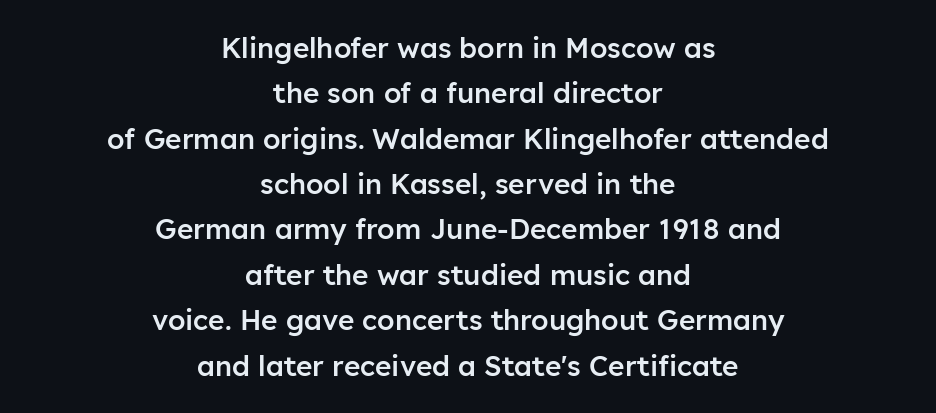
The image shows 28 px semibold sans-serif type, upright; set centered, normal line spacing (1.62x), normal letter spacing, not underlined; low stroke contrast and a medium x-height.
